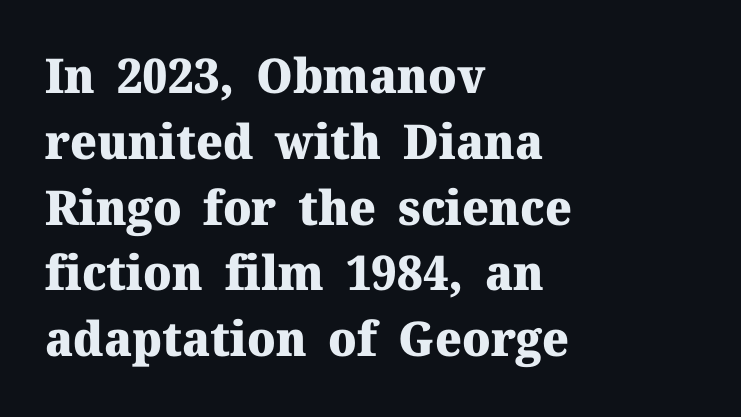
Reading down the block, your eye returns to a fixed left position each line. Is there any slant? The stems are plumb. The face used here is proportionally spaced, like ordinary book or web type. The glyphs in this specimen are seriffed.
